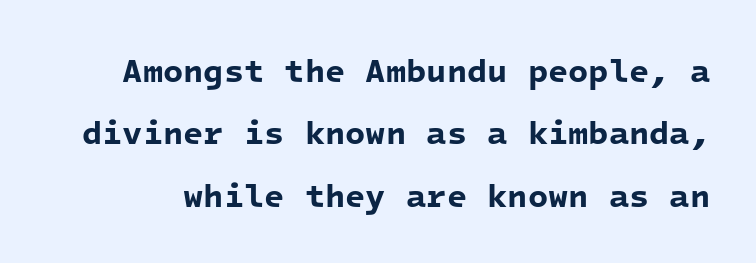
{"serif": "no", "bold": "yes", "weight": "bold", "width": "normal", "stroke_contrast": "low", "x_height": "medium", "monospaced": "yes", "underline": "no", "line_spacing_ratio": 1.89, "letter_spacing": "normal", "letter_spacing_em": 0.0, "glyph_px": 33}
